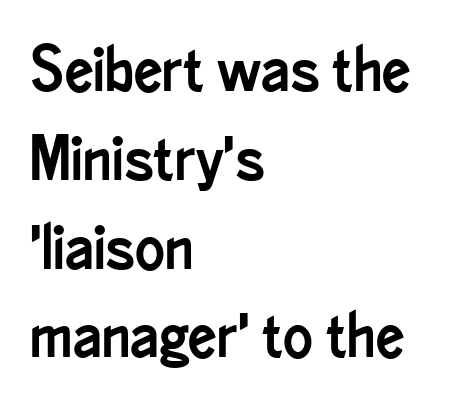
Q: Is the text italic (slanted)? A: No, it is upright.
Q: Is the typeface a serif or a sans-serif typeface? A: Sans-serif.
Q: Is the text underlined? A: No.
Q: How is the paragraph aligned? A: Left-aligned.
Q: Is the spacing between letters normal or unusually wide? A: Normal.
Q: Is the spacing between lines tight, normal or loose? A: Normal.
Q: Width (condensed, normal, or wide)? A: Condensed.
Q: Stroke contrast? A: Low.
Q: x-height? A: Small.
Q: Monospaced? A: No.
